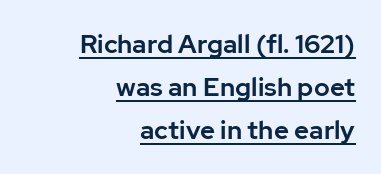
This rendering uses right alignment, leaving the left contour irregular. Tracking value appears to be zero — textbook default spacing. Posture: vertical. The typesetter has applied underlining to the passage shown. Successive baselines arrive at the customary interval.
